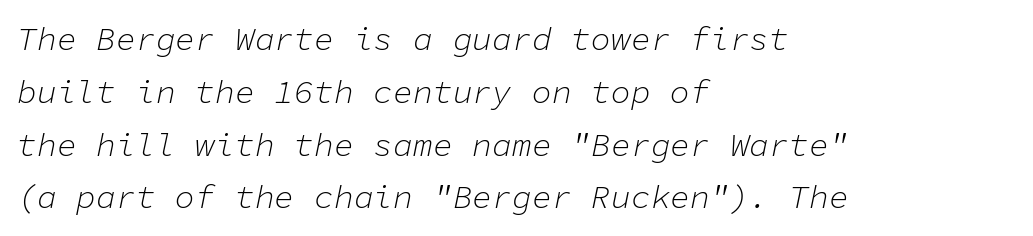
The image shows 33 px light type, italic (leaning right), monospaced; set left-aligned, normal line spacing (1.6x), normal letter spacing, not underlined; low stroke contrast and a medium x-height.
